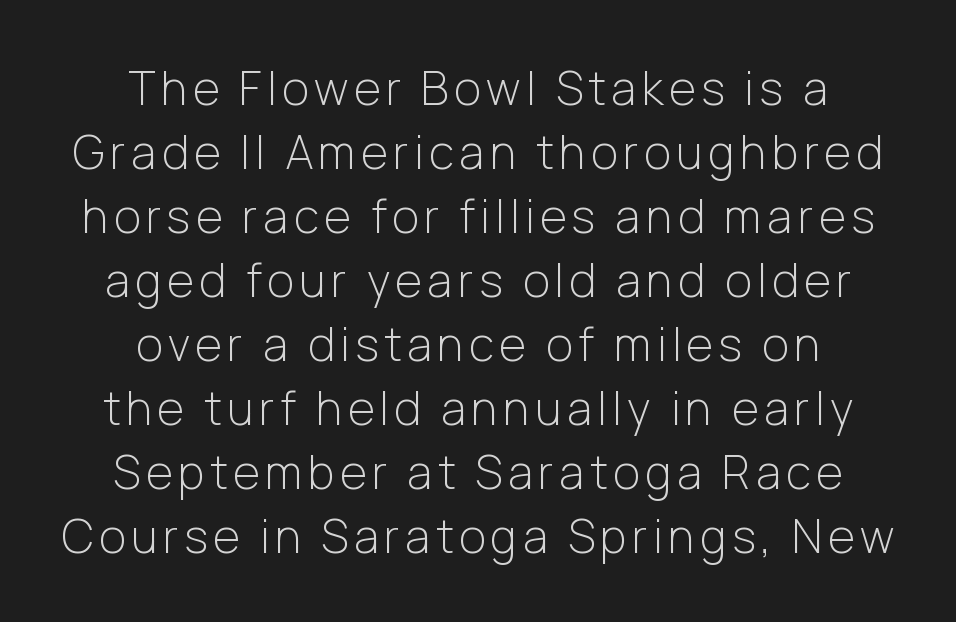
The type family on display is of the sans-serif kind. Words float on clear page, feet unadorned. Vertical spacing — default. The rendering uses natural spacing where letterforms have individual widths. Compared with a typical body face, this is equally light or lighter still. Unlike italic type, these characters show no tilt at all.
